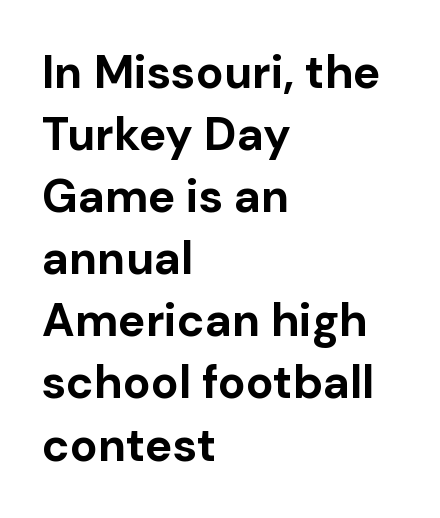
{"serif": "no", "italic": "no", "bold": "yes", "weight": "bold", "width": "normal", "stroke_contrast": "low", "x_height": "medium", "monospaced": "no", "underline": "no", "align": "left", "line_spacing": "normal", "line_spacing_ratio": 1.35, "letter_spacing": "normal", "letter_spacing_em": 0.0, "glyph_px": 46}
